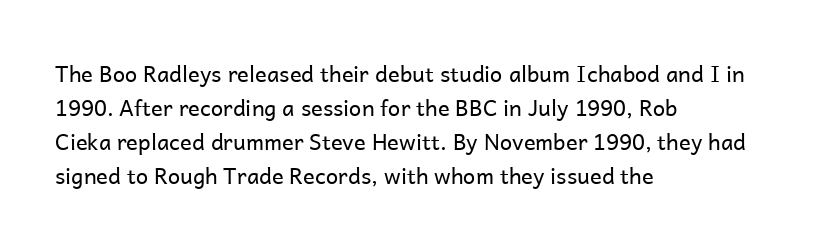
Caption: multi-line text, flush left, ragged right. Rendered with straight, roman letterforms. Beneath every word, the page is bare. Weight: not bold — regular or lighter. Nobody touched the tracking dial on this one. Vertically, the passage feels balanced, rows spaced as you'd expect.
